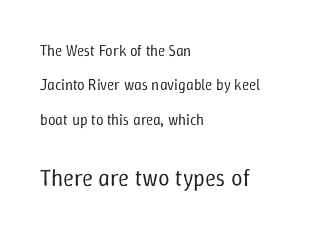
Q: Is the text bold? A: No.
Q: Is the text italic (slanted)? A: No, it is upright.
Q: Is the text underlined? A: No.
Q: How is the paragraph aligned? A: Left-aligned.
Q: Is the spacing between letters normal or unusually wide? A: Normal.
Q: Is the spacing between lines tight, normal or loose? A: Loose.
Q: Which block of text is set in a larger size, the first (top) or the second (bottom)? A: The second (bottom) one.
